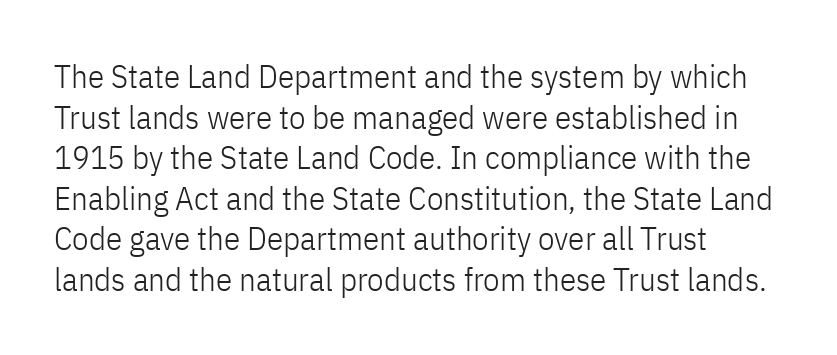
Unmarked baselines from the first word to the last. Every row of glyphs begins at an identical x-position on the left. Honestly, the letter spacing is just normal — you wouldn't notice it. Weight: in the light-to-regular range. Every stem runs plumb, perpendicular to the baseline.
